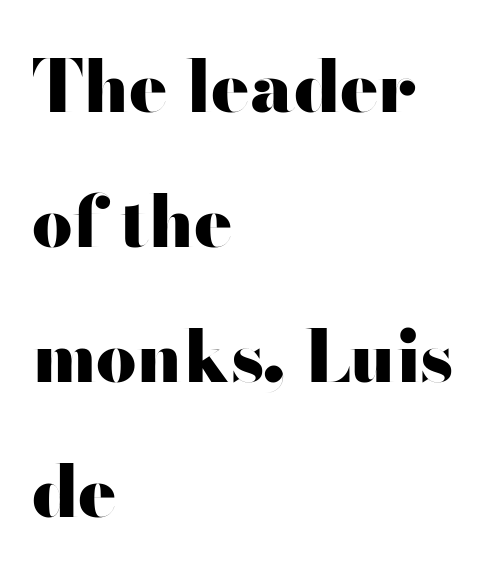
Leftover space on each line is placed entirely after the last word. Each word holds together tightly as a unit, with standard inter-letter gaps. Characters remain perfectly vertical along every line. The face used here has the dense, thick strokes of a bold. This sample trades compactness for vertical openness between lines.
